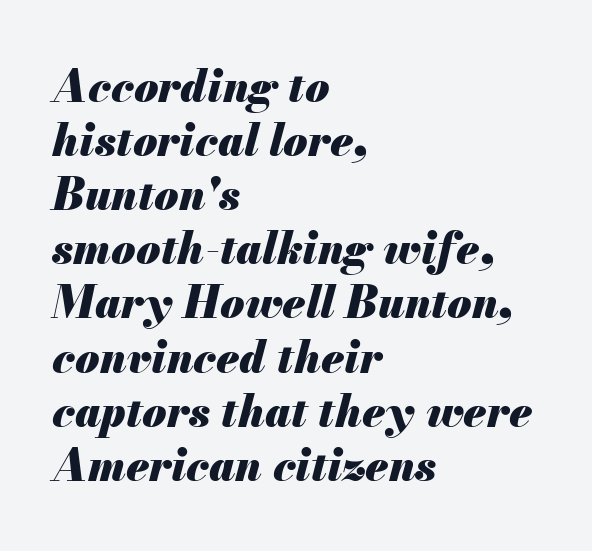
A typesetter would call this zero additional tracking. The axis of the letterforms is tilted away from vertical. Weight check: bold — yes, fully. Glance below the letters and you will spot only blank space. Looks like regular typesetting: each glyph gets only the width it needs.
